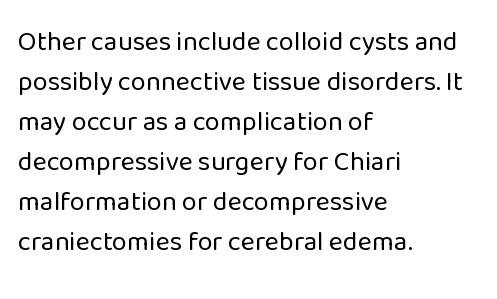
Italic: no, the glyphs are upright roman. Observe the ordinary spacing: letters are neighbours, not strangers. Line spacing here is normal. The zone under the glyphs is completely vacant. These lines stack with their left ends in a neat column.
